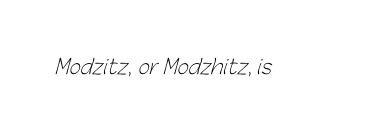
{"bold": "no", "underline": "no", "letter_spacing": "normal", "letter_spacing_em": 0.0, "glyph_px": 20}
